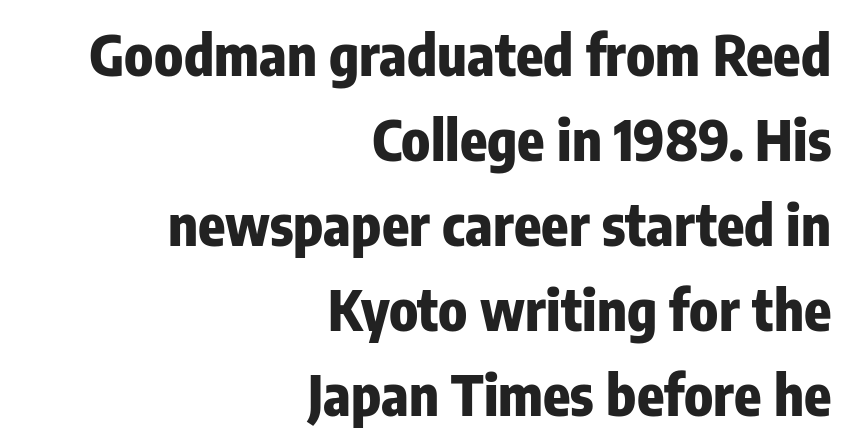
Vertically, the passage feels balanced, rows spaced as you'd expect. Each row of text sits above clean, open space. Nobody touched the tracking dial on this one. Stroke terminals: plain, sans-serif. A roman cut, with each character standing at attention. Note the varied advance widths — an 'i' is clearly narrower than an 'm'.
